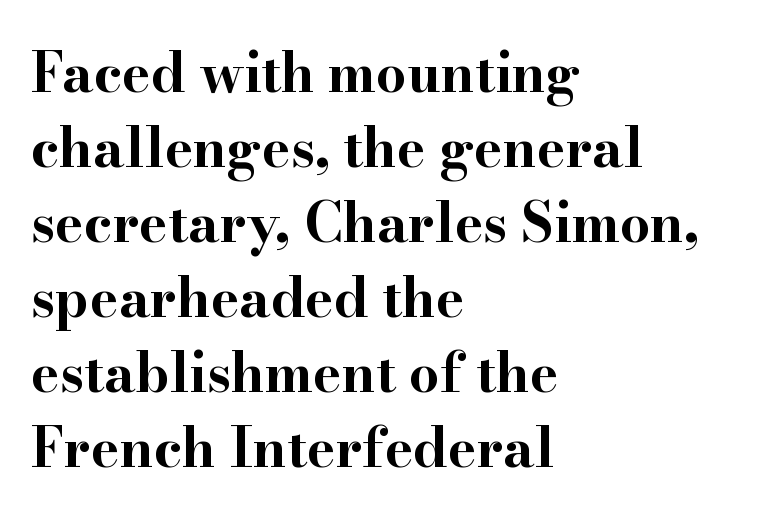
Notice how the passage keeps a crisp vertical edge on the left only. Nobody drew a line under any word here. This is the regular roman posture of the typeface. This rendering leaves character spacing at its baseline value. The letters advance in unequal steps, a hallmark of proportional type. This sample keeps an unexceptional amount of space between lines.
